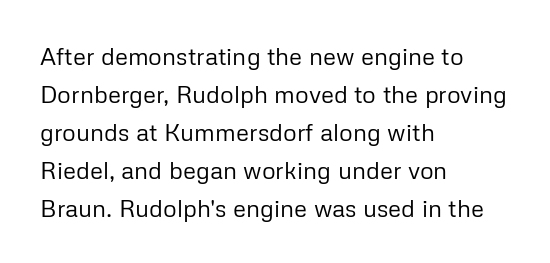
Q: Is the text bold? A: No.
Q: Is the text italic (slanted)? A: No, it is upright.
Q: Is the text underlined? A: No.
Q: How is the paragraph aligned? A: Left-aligned.
Q: Is the spacing between letters normal or unusually wide? A: Normal.
Q: Is the spacing between lines tight, normal or loose? A: Normal.
